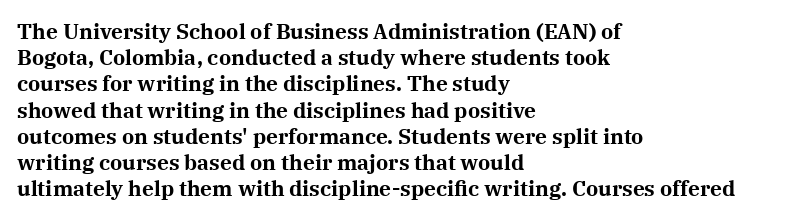
The image shows 21 px bold type, upright; set left-aligned, normal line spacing (1.25x), normal letter spacing, not underlined.
